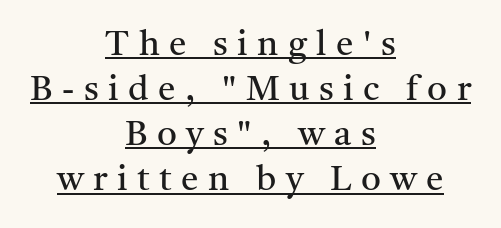
Ink coverage per letter is moderate at most. Leading: standard. The rendered words wear a rule along their underside. Alignment: centered. The tracking jumps out immediately: characters are airy and widely separated. Yep, those are serifs on the letters.
